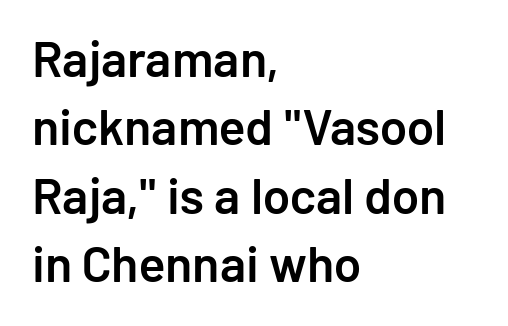
{"serif": "no", "italic": "no", "bold": "semi", "weight": "semibold", "width": "normal", "stroke_contrast": "low", "x_height": "medium", "monospaced": "no", "underline": "no", "align": "left", "line_spacing": "normal", "line_spacing_ratio": 1.37, "letter_spacing": "normal", "letter_spacing_em": 0.0, "glyph_px": 50}
